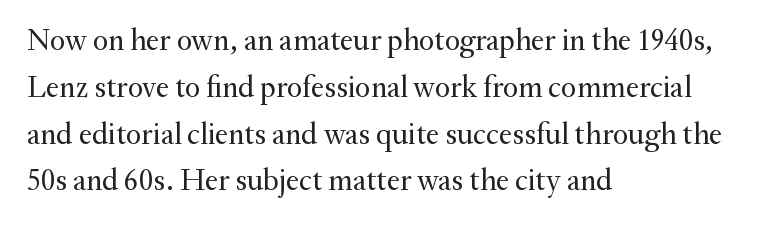
{"serif": "yes", "italic": "no", "bold": "no", "weight": "regular", "width": "normal", "stroke_contrast": "medium", "x_height": "small", "monospaced": "no", "underline": "no", "align": "left", "line_spacing": "normal", "line_spacing_ratio": 1.56, "letter_spacing": "normal", "letter_spacing_em": 0.0, "glyph_px": 30}
